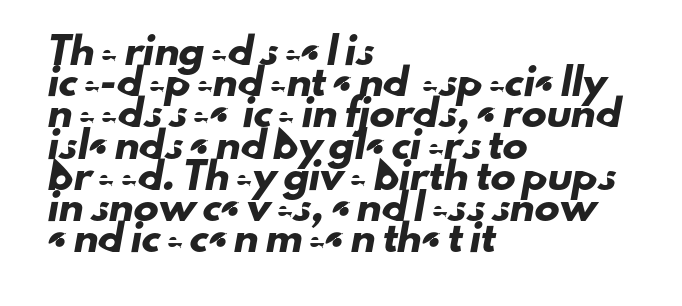
Successive baselines arrive at the customary interval. Honestly, there is no underline to notice here at all. Alignment: flush left. Letter spacing: default.
